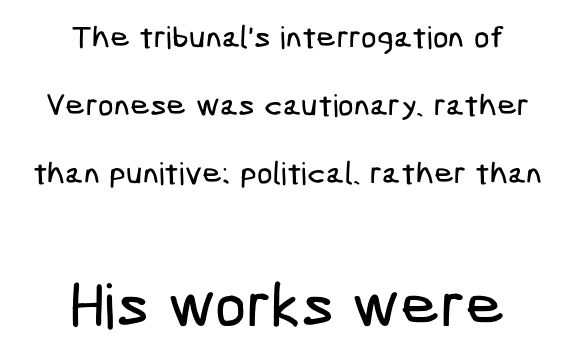
Typeset on center — no edge is straight. The specimen omits any rule beneath the text block's lines. Top chunk: small. Bottom chunk: large. In terms of letterspacing, this is plain default setting. Observe the absence of serifs on each vertical stroke in this sample.
